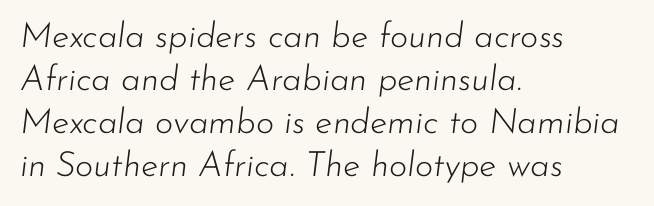
{"italic": "yes", "lean": "right", "slant_degrees": 7, "bold": "no", "weight": "light", "width": "normal", "stroke_contrast": "low", "x_height": "small", "monospaced": "no", "underline": "no", "align": "left", "line_spacing_ratio": 1.23, "letter_spacing": "normal", "letter_spacing_em": 0.0, "glyph_px": 35}
